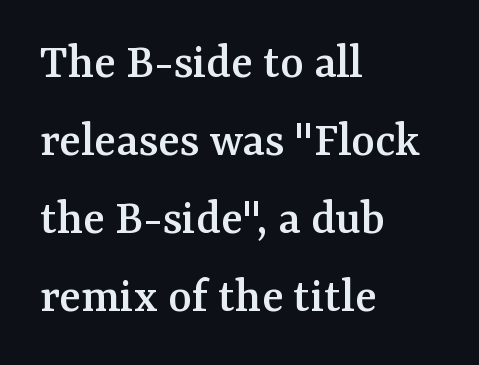
The foot of each line stays bare and open. The letters sit at their default tracking, neither squeezed nor spread. How would I describe the line gaps? Plain and ordinary. Quick note: not italic, upright. I'd call this a serif setting — the letters wear small feet. The ragged edge is on the right, which tells us the setting is flush left.
